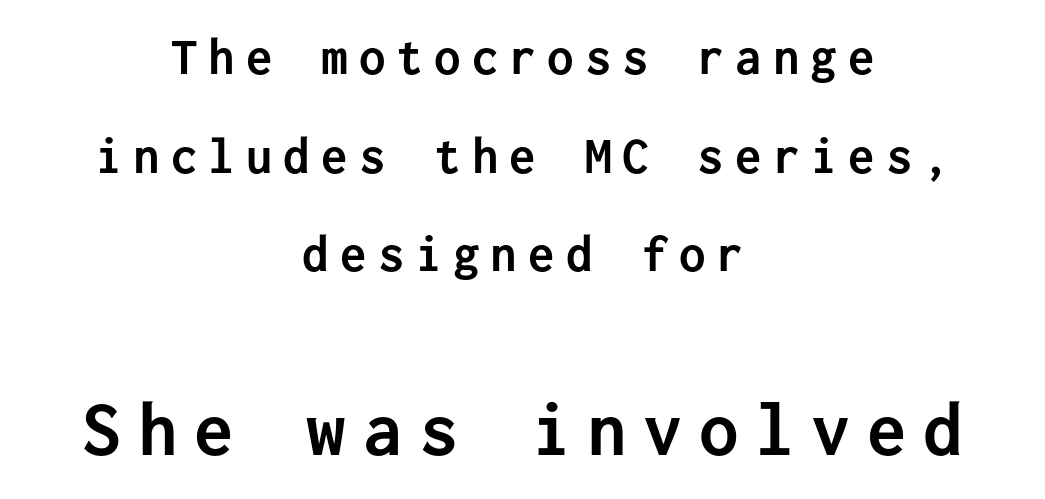
Q: Is the text bold? A: Yes.
Q: Is the text italic (slanted)? A: No, it is upright.
Q: Is the typeface a serif or a sans-serif typeface? A: Sans-serif.
Q: Is the text underlined? A: No.
Q: How is the paragraph aligned? A: Centered.
Q: Is the spacing between letters normal or unusually wide? A: Unusually wide.
Q: Which block of text is set in a larger size, the first (top) or the second (bottom)? A: The second (bottom) one.
Q: Width (condensed, normal, or wide)? A: Normal.
Q: Stroke contrast? A: Low.
Q: x-height? A: Medium.
Q: Monospaced? A: Yes.
